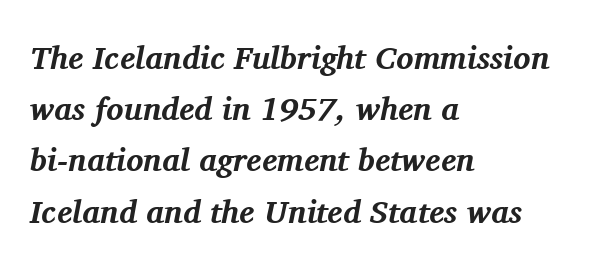
Weight: bold. Compared with a centered layout, this one pins lines to the left instead. Here the designer chose a conventional face with non-uniform glyph widths. The whole block is typeset with a tilt.
